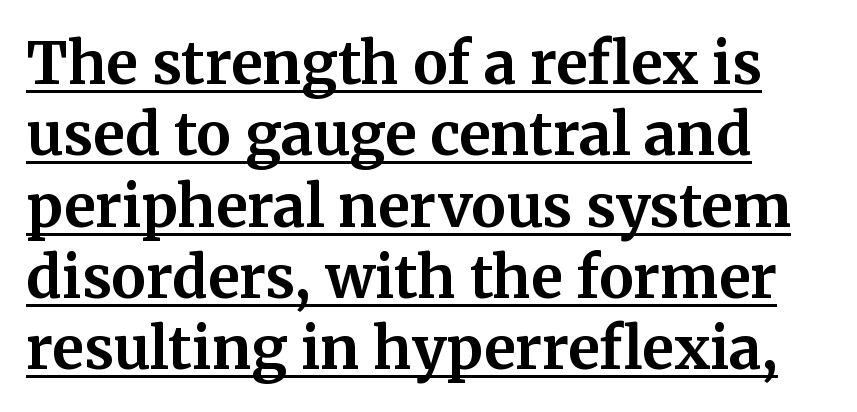
{"serif": "yes", "italic": "no", "bold": "yes", "weight": "bold", "width": "normal", "stroke_contrast": "medium", "x_height": "medium", "monospaced": "no", "underline": "yes", "line_spacing_ratio": 1.23, "letter_spacing": "normal", "letter_spacing_em": 0.0, "glyph_px": 58}
